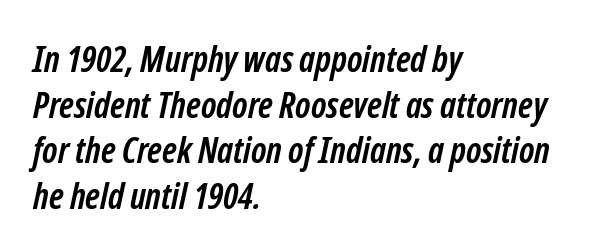
Q: Is the text bold? A: Yes.
Q: Is the typeface a serif or a sans-serif typeface? A: Sans-serif.
Q: Is the text underlined? A: No.
Q: How is the paragraph aligned? A: Left-aligned.
Q: Is the spacing between letters normal or unusually wide? A: Normal.
Q: Is the spacing between lines tight, normal or loose? A: Normal.
Q: Width (condensed, normal, or wide)? A: Condensed.
Q: Stroke contrast? A: Low.
Q: x-height? A: Medium.
Q: Monospaced? A: No.
